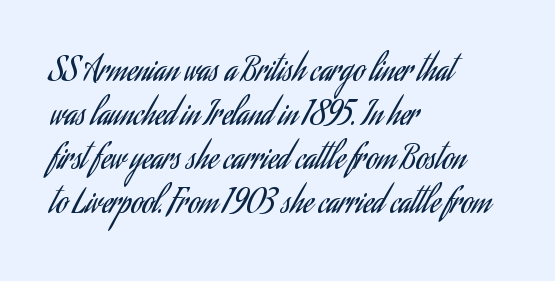
Q: Is the text bold? A: No.
Q: Is the text italic (slanted)? A: Yes.
Q: Is the typeface a serif or a sans-serif typeface? A: Sans-serif.
Q: Is the text underlined? A: No.
Q: How is the paragraph aligned? A: Left-aligned.
Q: Is the spacing between letters normal or unusually wide? A: Normal.
Q: Is the spacing between lines tight, normal or loose? A: Normal.
Q: Width (condensed, normal, or wide)? A: Condensed.
Q: Stroke contrast? A: Low.
Q: x-height? A: Small.
Q: Monospaced? A: No.
